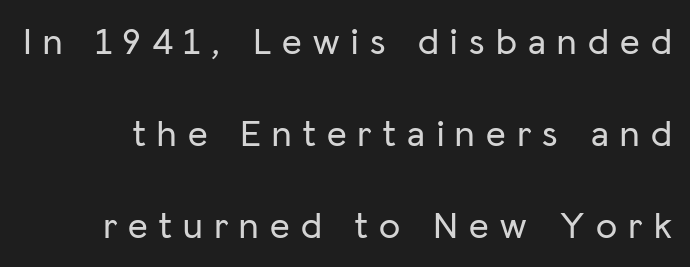
{"serif": "no", "italic": "no", "width": "normal", "stroke_contrast": "low", "x_height": "medium", "monospaced": "no", "underline": "no", "line_spacing": "loose", "line_spacing_ratio": 2.42, "letter_spacing": "wide", "letter_spacing_em": 0.3, "glyph_px": 38}
